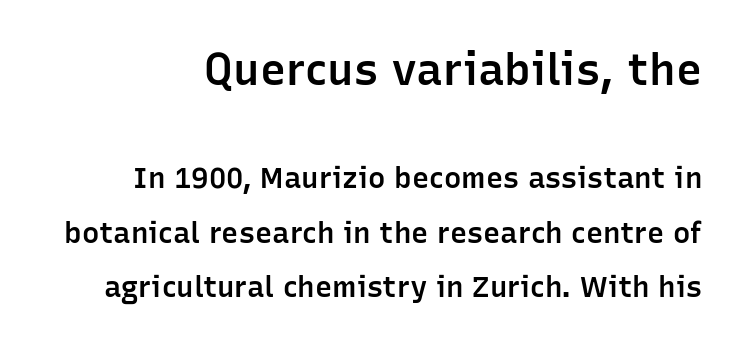
Rendered with straight, roman letterforms. Short note: letters normally spaced. Quick note: underline off. Caption: semibold face, moderately heavy strokes. Does the bottom block carry the larger type? No, the top block does. The text was rendered using a sans face with plain stroke endings.
